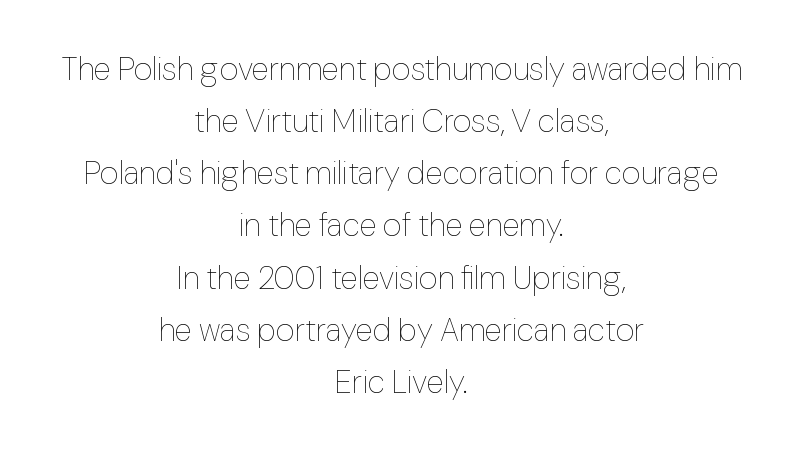
{"italic": "no", "bold": "no", "weight": "thin", "width": "normal", "stroke_contrast": "low", "x_height": "medium", "monospaced": "no", "underline": "no", "align": "center", "line_spacing": "normal", "line_spacing_ratio": 1.63, "letter_spacing": "normal", "letter_spacing_em": 0.0, "glyph_px": 32}
